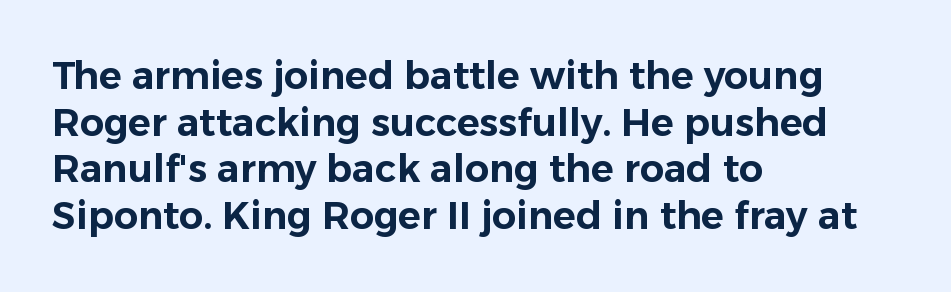
{"serif": "no", "italic": "no", "width": "normal", "stroke_contrast": "low", "x_height": "medium", "monospaced": "no", "underline": "no", "align": "left", "line_spacing_ratio": 1.23, "letter_spacing": "normal", "letter_spacing_em": 0.0, "glyph_px": 38}
